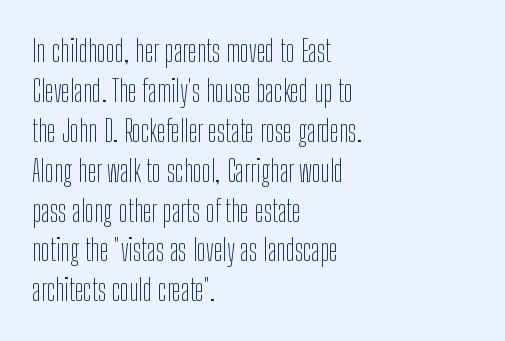
The image shows 30 px thin, condensed sans-serif type, upright; set left-aligned, normal line spacing (1.33x), normal letter spacing, not underlined; low stroke contrast and a medium x-height.
